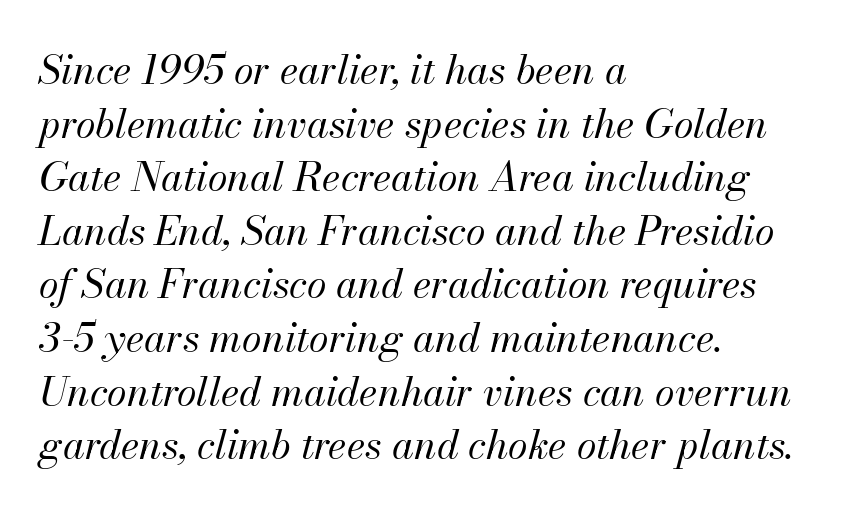
{"italic": "yes", "lean": "right", "slant_degrees": 13, "bold": "no", "weight": "regular", "width": "normal", "stroke_contrast": "medium", "x_height": "small", "monospaced": "no", "underline": "no", "align": "left", "line_spacing": "normal", "line_spacing_ratio": 1.34, "letter_spacing": "normal", "letter_spacing_em": 0.0, "glyph_px": 40}
